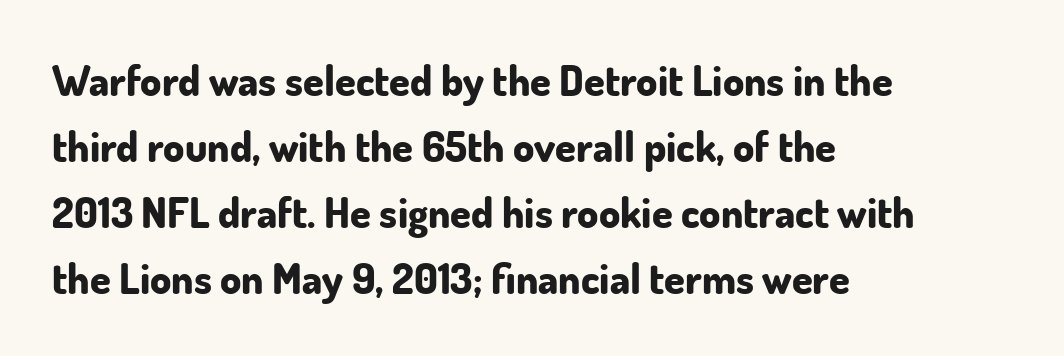
The image shows 42 px bold sans-serif type, upright; set left-aligned, normal line spacing (1.57x), normal letter spacing, not underlined; low stroke contrast and a small x-height.
